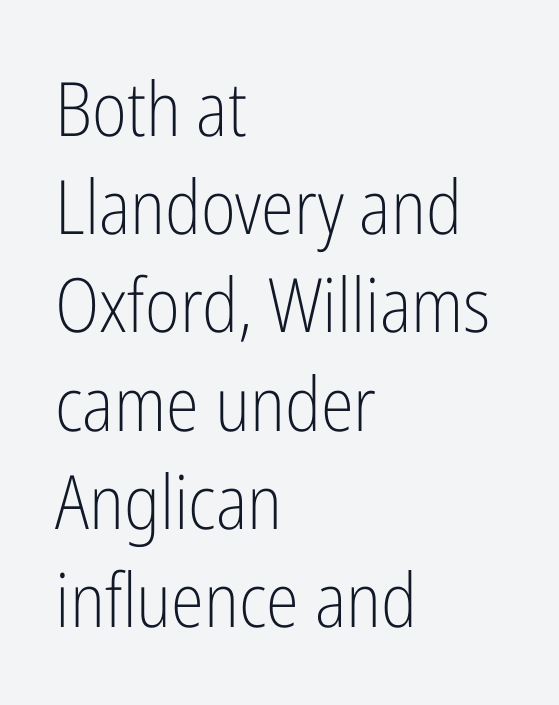
Short and long lines alike share a common starting point at left. Stroke mass is kept to a normal reading level or below. Italic: no, the glyphs are upright roman. These lines are composed in type without serifs. The letterforms sit shoulder to shoulder at normal distance. A clean baseline with only descenders dipping below it.
